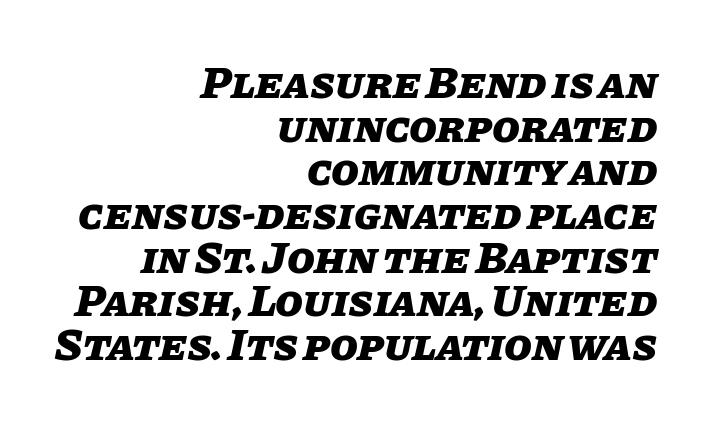
The image shows 45 px heavy type, italic (leaning right); set right-aligned, tight line spacing (0.97x), normal letter spacing, not underlined; low stroke contrast and a large x-height.
